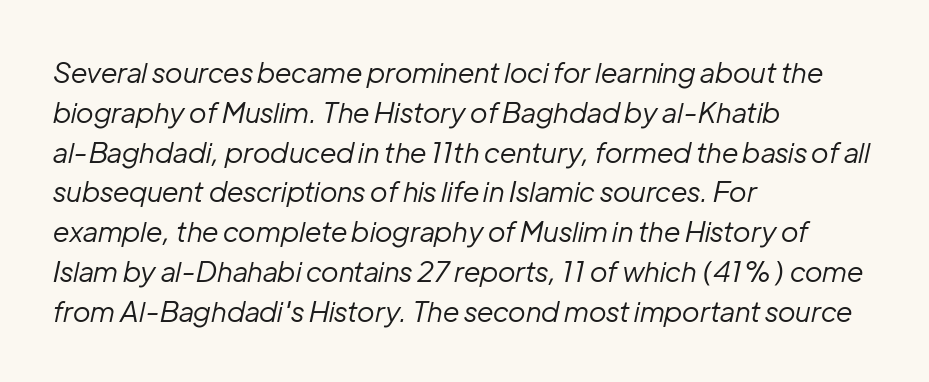
Q: Is the text bold? A: No.
Q: Is the text italic (slanted)? A: Yes, it leans right by about 12 degrees.
Q: Is the text underlined? A: No.
Q: How is the paragraph aligned? A: Left-aligned.
Q: Is the spacing between letters normal or unusually wide? A: Normal.
Q: Is the spacing between lines tight, normal or loose? A: Normal.
Q: Width (condensed, normal, or wide)? A: Normal.
Q: Stroke contrast? A: Low.
Q: x-height? A: Medium.
Q: Monospaced? A: No.
